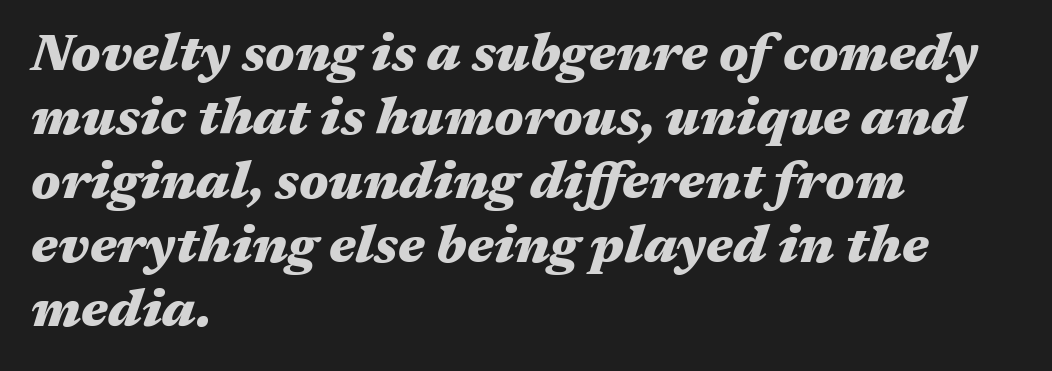
{"italic": "yes", "lean": "right", "slant_degrees": 17, "bold": "yes", "weight": "heavy", "width": "wide", "stroke_contrast": "medium", "x_height": "medium", "monospaced": "no", "underline": "no", "align": "left", "line_spacing_ratio": 1.23, "letter_spacing": "normal", "letter_spacing_em": 0.0, "glyph_px": 52}
